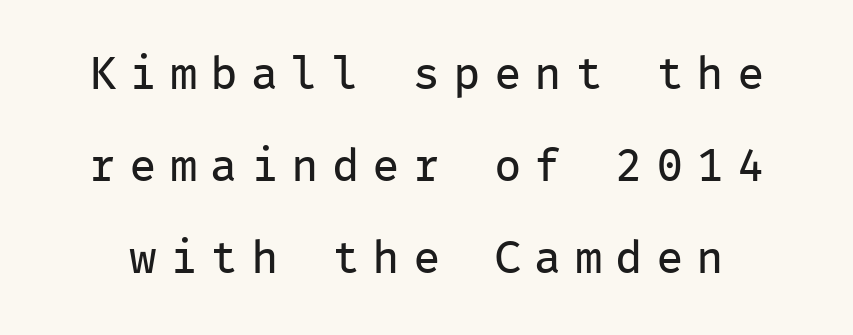
The image shows 46 px regular-weight sans-serif type, upright, monospaced; set loose line spacing (2.0x), unusually wide letter spacing (+0.28 em), not underlined; low stroke contrast and a medium x-height.
